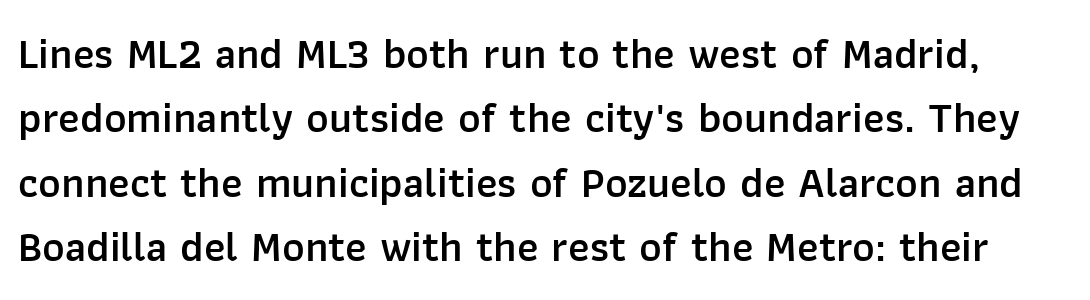
Summary of vertical rhythm: regular, with standard interline spacing. Spacing between characters is what you'd get straight out of the box. Check under the words: just untouched page. The letters stand straight up with perfectly vertical stems. This sample uses a sans-serif face. Looks like regular typesetting: each glyph gets only the width it needs.
